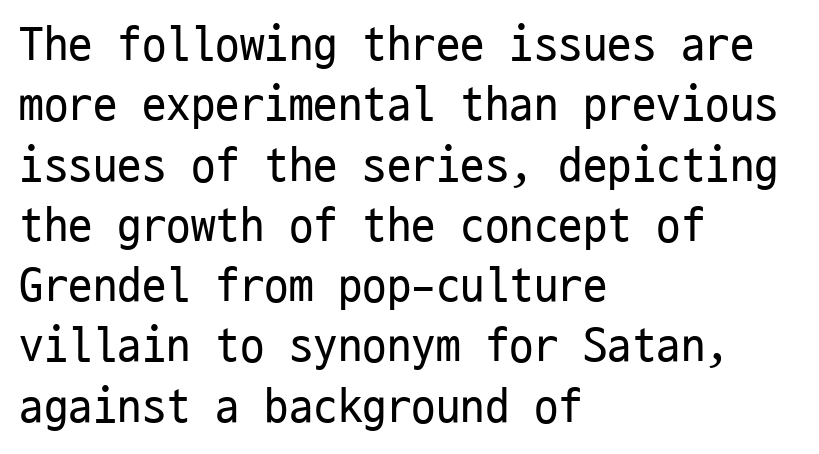
Inter-character spacing is left at the font's built-in metrics. Each letter's strokes conclude bluntly, with no projecting serifs. This is roman type, the default non-slanted kind. Is the type heavy? It reads as light-to-regular instead. The passage shown is typed in a monospace face where columns stay perfectly aligned.
